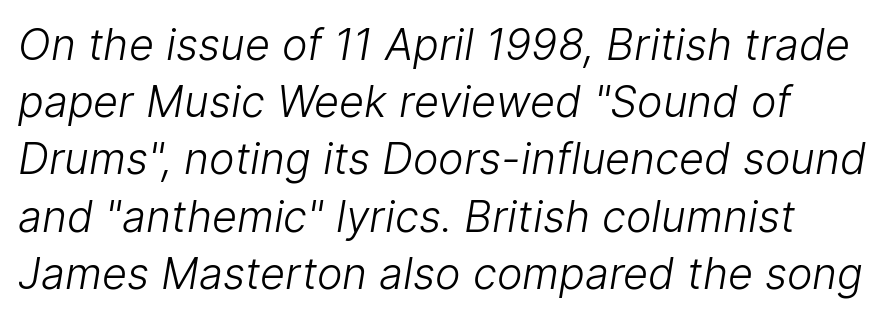
{"serif": "no", "bold": "no", "weight": "light", "width": "normal", "stroke_contrast": "low", "x_height": "medium", "monospaced": "no", "underline": "no", "line_spacing": "normal", "line_spacing_ratio": 1.33, "letter_spacing": "normal", "letter_spacing_em": 0.0, "glyph_px": 43}
